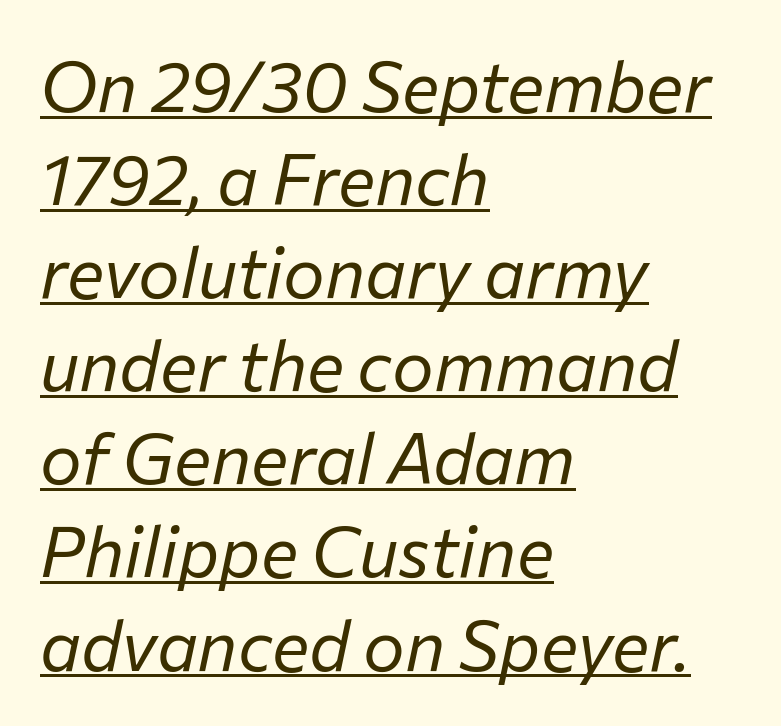
{"italic": "yes", "lean": "right", "slant_degrees": 12, "bold": "no", "weight": "regular", "width": "normal", "stroke_contrast": "low", "x_height": "medium", "monospaced": "no", "underline": "yes", "align": "left", "line_spacing": "normal", "line_spacing_ratio": 1.33, "letter_spacing": "normal", "letter_spacing_em": 0.0, "glyph_px": 70}
